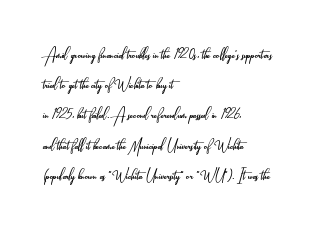
The image shows 21 px text type; set left-aligned, normal line spacing (1.44x), normal letter spacing, not underlined.
